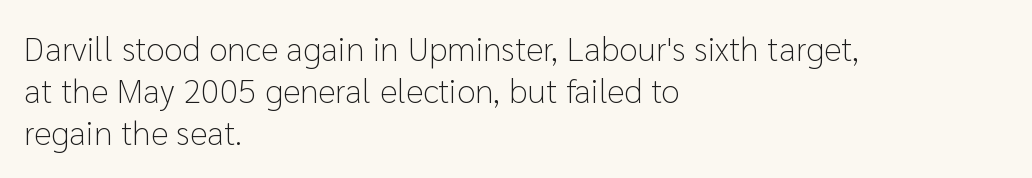
The setting favours the left margin, as ordinary paragraphs usually do. Glance below the letters and you will spot only blank space. A light-to-regular cut is what we see here. Default kerning and tracking; the words read as compact shapes. Spacing verdict: proportional, widths tailored to each character. The glyphs in this specimen are sans serif.
